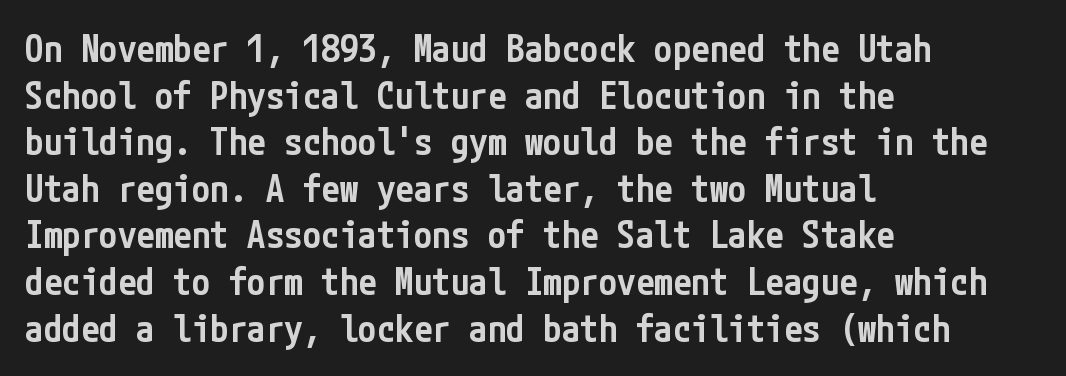
The image shows 37 px semibold, condensed sans-serif type, upright; set left-aligned, normal line spacing (1.26x), normal letter spacing, not underlined; low stroke contrast and a medium x-height.
